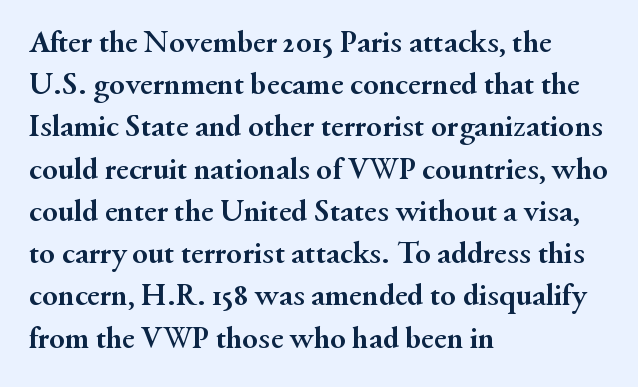
{"serif": "yes", "italic": "no", "bold": "yes", "weight": "semibold", "width": "normal", "stroke_contrast": "medium", "x_height": "small", "monospaced": "no", "underline": "no", "align": "left", "line_spacing": "normal", "line_spacing_ratio": 1.32, "letter_spacing": "normal", "letter_spacing_em": 0.0, "glyph_px": 32}
